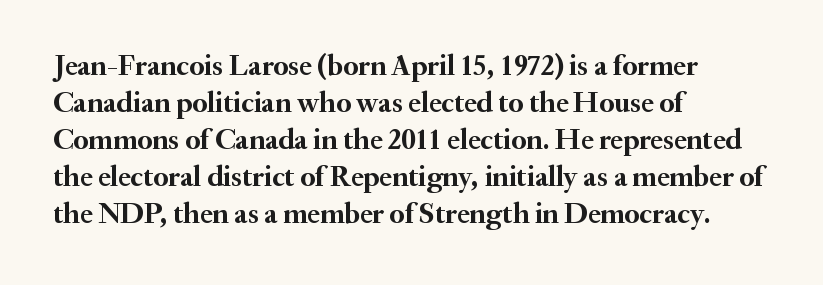
{"serif": "yes", "italic": "no", "bold": "yes", "weight": "semibold", "width": "normal", "stroke_contrast": "medium", "x_height": "small", "monospaced": "no", "underline": "no", "align": "left", "line_spacing": "normal", "line_spacing_ratio": 1.28, "letter_spacing": "normal", "letter_spacing_em": 0.0, "glyph_px": 29}
